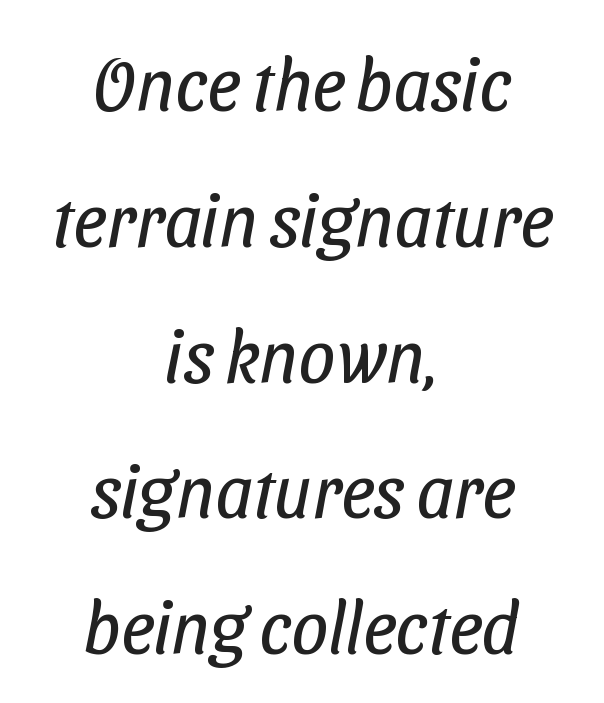
The image shows 73 px regular-weight, condensed sans-serif type; set centered, line spacing 1.86x, normal letter spacing, not underlined; low stroke contrast and a medium x-height.
